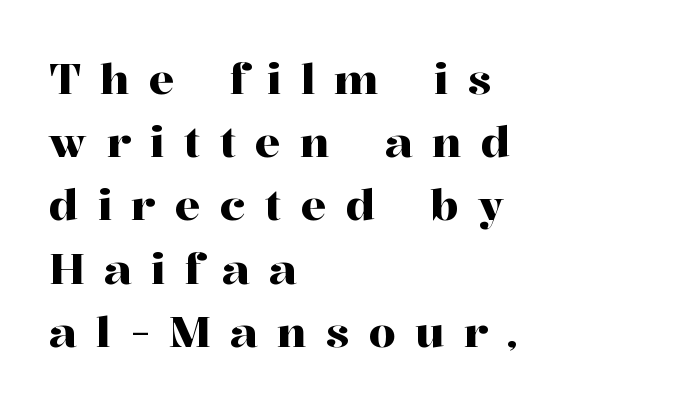
In CSS terms this would be text-align: left. The specimen reads as upright at a glance. These lines are rendered in a variable-pitch font. The gap between lines stays unmarked.
